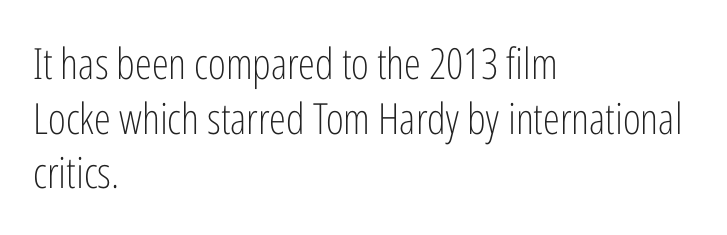
Q: Is the text bold? A: No.
Q: Is the text italic (slanted)? A: No, it is upright.
Q: Is the typeface a serif or a sans-serif typeface? A: Sans-serif.
Q: Is the text underlined? A: No.
Q: How is the paragraph aligned? A: Left-aligned.
Q: Is the spacing between letters normal or unusually wide? A: Normal.
Q: Is the spacing between lines tight, normal or loose? A: Normal.
Q: Width (condensed, normal, or wide)? A: Condensed.
Q: Stroke contrast? A: Low.
Q: x-height? A: Medium.
Q: Monospaced? A: No.
